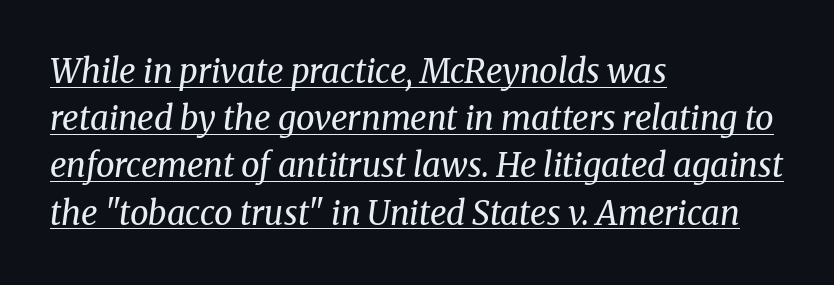
The image shows 33 px regular-weight serif type, italic (leaning right); set left-aligned, normal line spacing (1.43x), normal letter spacing, underlined; medium stroke contrast and a medium x-height.
